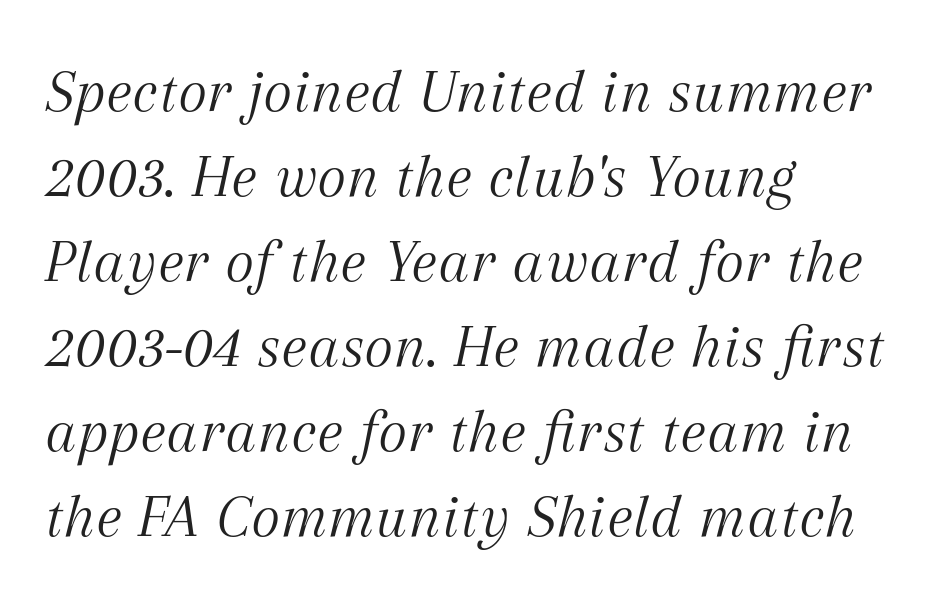
The glyphs look as if they've been sheared to an angle. Ink coverage per letter is moderate at most. This sample has the flowing, uneven cadence of proportional lettering. Regarding serifs, this sample has them. Casual observation: everything's shoved over to the left. Look at the tracking — it's just the regular setting, nothing added.
